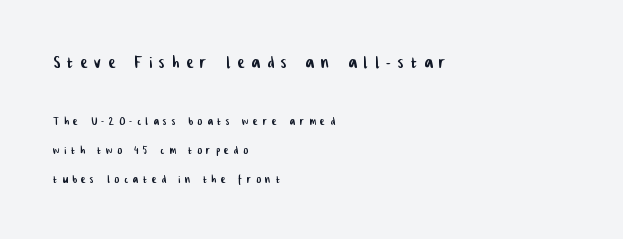
The image shows 21 px text type; set left-aligned, loose line spacing (2.09x), unusually wide letter spacing (+0.35 em), not underlined; the first (top) block is 1.5x larger.
